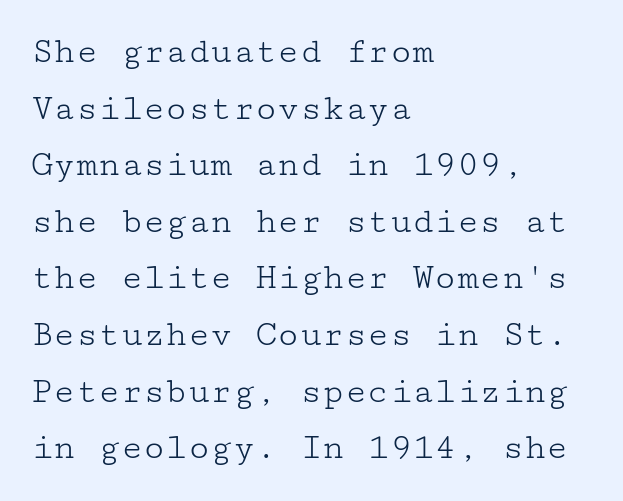
The rendering shows small feet on the letterforms — a serif design. Tracking here is standard; glyphs follow each other at the usual distance. If you drew a line through each stem, it would be perfectly vertical. Stroke thickness stays within the range of a standard reading face or lighter. Rule under the text: the space is simply empty. Normally led — the rows are evenly, conventionally spaced.
